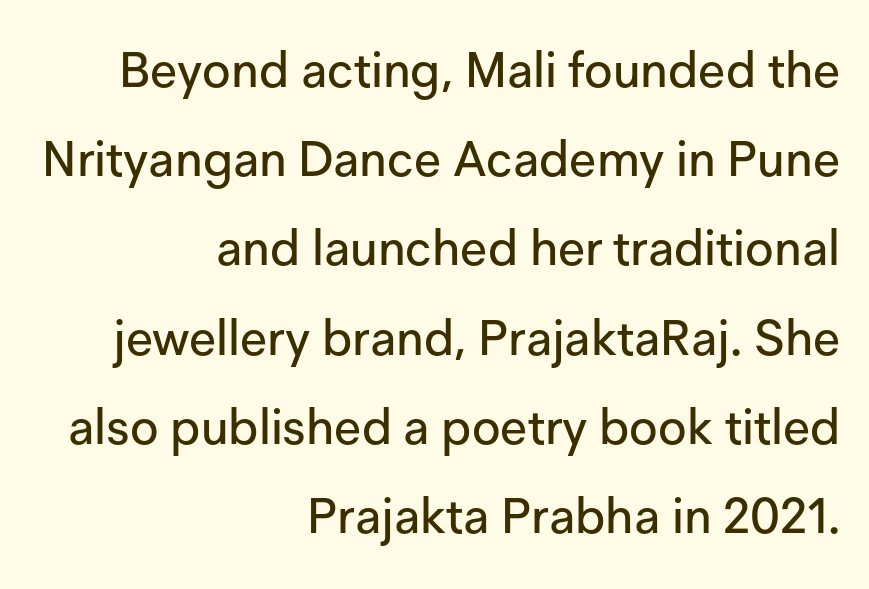
{"serif": "no", "italic": "no", "width": "normal", "stroke_contrast": "low", "x_height": "medium", "monospaced": "no", "underline": "no", "align": "right", "line_spacing_ratio": 1.82, "letter_spacing": "normal", "letter_spacing_em": 0.0, "glyph_px": 49}
